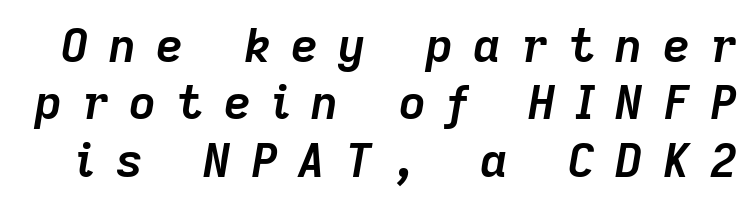
{"italic": "yes", "lean": "right", "slant_degrees": 9, "bold": "yes", "weight": "semibold", "width": "normal", "stroke_contrast": "low", "x_height": "medium", "monospaced": "no", "underline": "no", "line_spacing_ratio": 1.22, "letter_spacing": "wide", "letter_spacing_em": 0.43, "glyph_px": 47}
